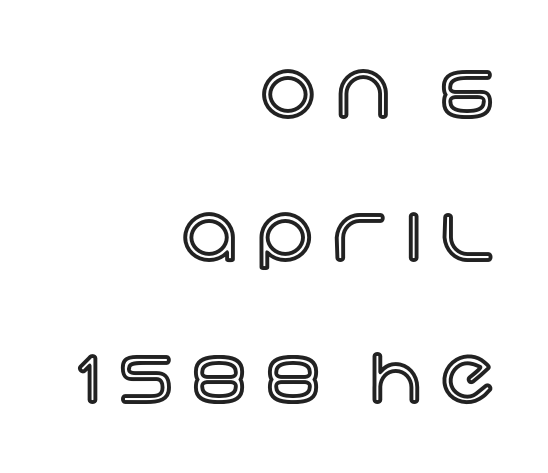
{"italic": "no", "width": "normal", "x_height": "large", "monospaced": "no", "underline": "no", "align": "right", "line_spacing_ratio": 1.83, "letter_spacing": "wide", "letter_spacing_em": 0.25, "glyph_px": 78}
